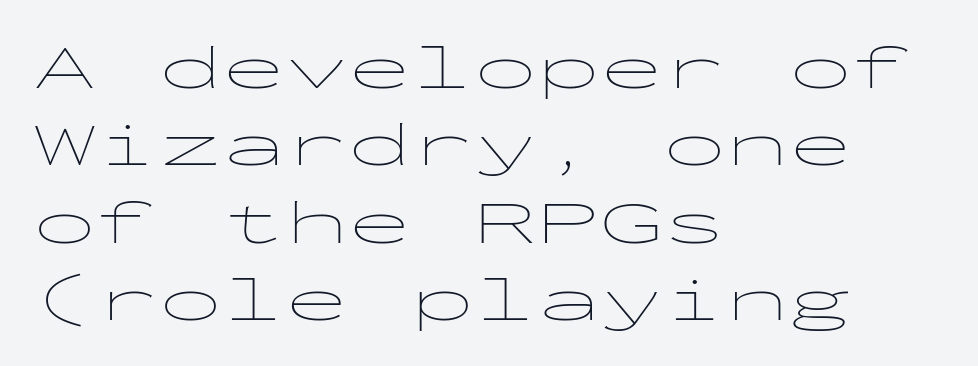
{"serif": "no", "italic": "no", "bold": "no", "weight": "thin", "width": "wide", "stroke_contrast": "low", "x_height": "medium", "monospaced": "yes", "underline": "no", "align": "left", "line_spacing_ratio": 1.23, "letter_spacing": "normal", "letter_spacing_em": 0.0, "glyph_px": 63}
